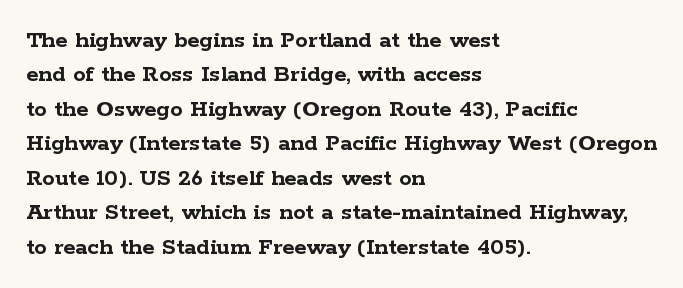
Plain, unruled lines of type. Italic: no, the glyphs are upright roman. The face used here has the dense, thick strokes of a bold. Compared with typical paragraphs, the rows here are spaced about the same. The paragraph has a hard left edge and a soft right edge. Here the glyphs are tracked normally, forming tight word shapes.
